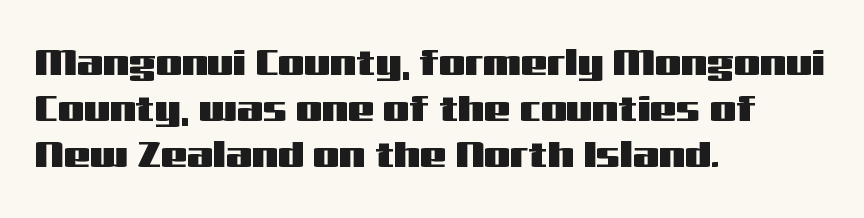
Q: Is the text italic (slanted)? A: No, it is upright.
Q: Is the typeface a serif or a sans-serif typeface? A: Sans-serif.
Q: Is the text underlined? A: No.
Q: How is the paragraph aligned? A: Left-aligned.
Q: Is the spacing between letters normal or unusually wide? A: Normal.
Q: Is the spacing between lines tight, normal or loose? A: Normal.
Q: Width (condensed, normal, or wide)? A: Wide.
Q: Stroke contrast? A: Medium.
Q: x-height? A: Medium.
Q: Monospaced? A: No.
